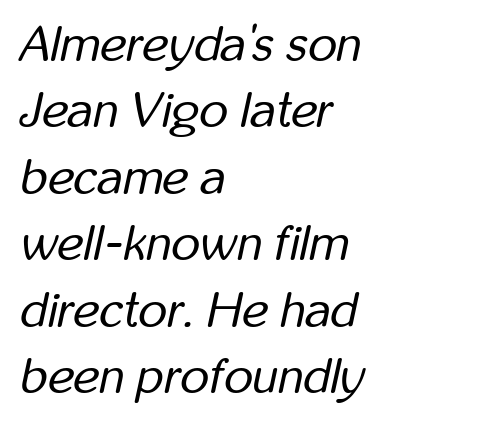
{"italic": "yes", "lean": "right", "slant_degrees": 12, "bold": "no", "weight": "regular", "width": "condensed", "stroke_contrast": "low", "x_height": "medium", "monospaced": "no", "underline": "no", "align": "left", "line_spacing": "normal", "line_spacing_ratio": 1.33, "letter_spacing": "normal", "letter_spacing_em": 0.0, "glyph_px": 50}
